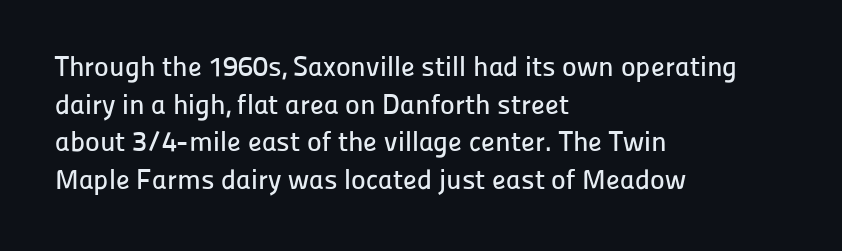
Is there much room between lines? A standard amount, neither cramped nor airy. The face used here is a sans, in the tradition of grotesques and geometrics. This sample uses plain, unmodified letter spacing. You can tell it's not italic because the verticals are truly vertical.
